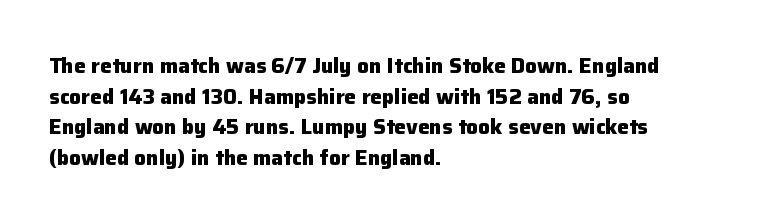
Q: Is the text bold? A: Yes.
Q: Is the text italic (slanted)? A: No, it is upright.
Q: Is the text underlined? A: No.
Q: How is the paragraph aligned? A: Left-aligned.
Q: Is the spacing between letters normal or unusually wide? A: Normal.
Q: Is the spacing between lines tight, normal or loose? A: Normal.
